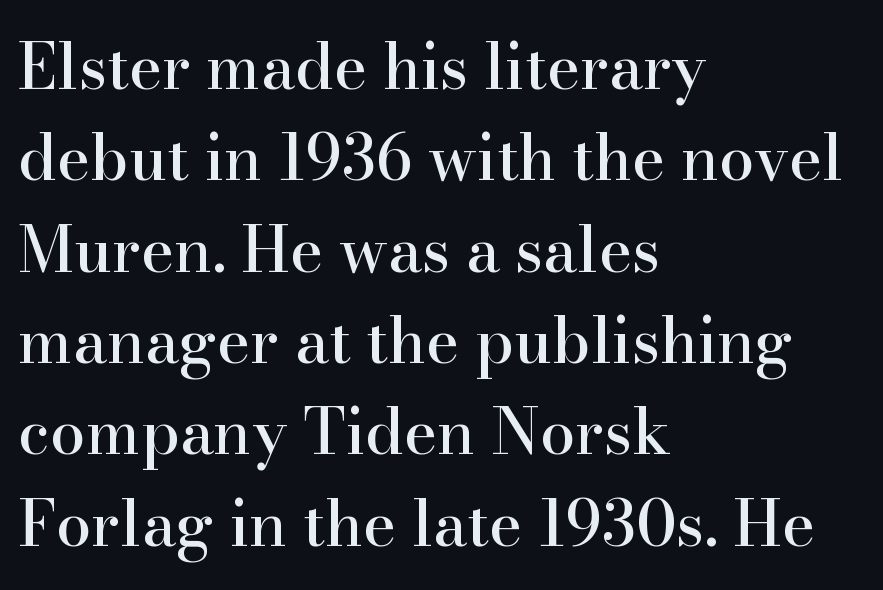
{"serif": "yes", "italic": "no", "width": "normal", "stroke_contrast": "high", "x_height": "small", "monospaced": "no", "underline": "no", "align": "left", "line_spacing": "normal", "line_spacing_ratio": 1.45, "letter_spacing": "normal", "letter_spacing_em": 0.0, "glyph_px": 63}
